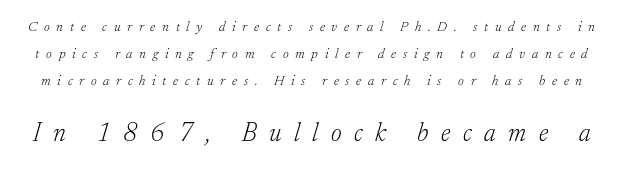
The image shows 26 px text type, italic (leaning right); set loose line spacing (1.92x), unusually wide letter spacing (+0.48 em), not underlined; the second (bottom) block is 1.86x larger.
